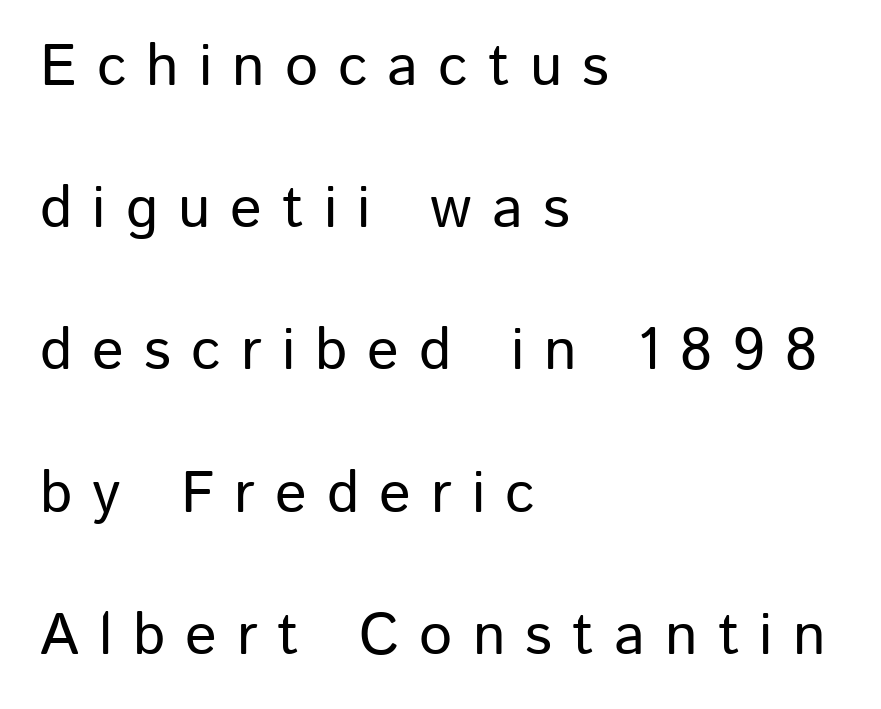
Q: Is the text italic (slanted)? A: No, it is upright.
Q: Is the typeface a serif or a sans-serif typeface? A: Sans-serif.
Q: Is the text underlined? A: No.
Q: How is the paragraph aligned? A: Left-aligned.
Q: Is the spacing between letters normal or unusually wide? A: Unusually wide.
Q: Is the spacing between lines tight, normal or loose? A: Loose.
Q: Width (condensed, normal, or wide)? A: Normal.
Q: Stroke contrast? A: Low.
Q: x-height? A: Medium.
Q: Monospaced? A: No.
